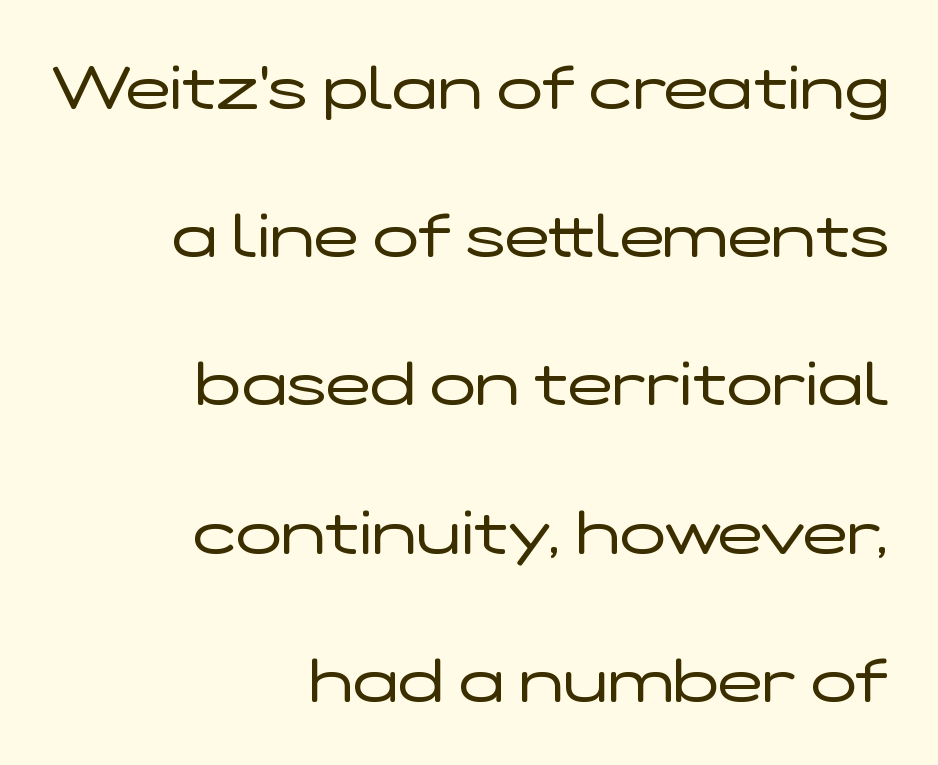
Q: Is the text bold? A: No.
Q: Is the text italic (slanted)? A: No, it is upright.
Q: Is the typeface a serif or a sans-serif typeface? A: Sans-serif.
Q: Is the text underlined? A: No.
Q: How is the paragraph aligned? A: Right-aligned.
Q: Is the spacing between letters normal or unusually wide? A: Normal.
Q: Is the spacing between lines tight, normal or loose? A: Loose.
Q: Width (condensed, normal, or wide)? A: Wide.
Q: Stroke contrast? A: Low.
Q: x-height? A: Medium.
Q: Monospaced? A: No.
